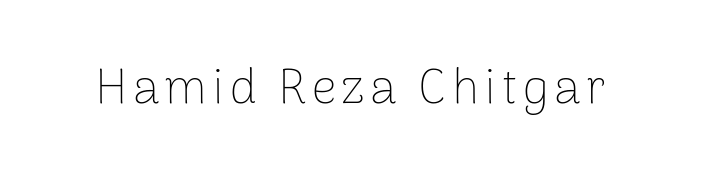
Q: Is the text bold? A: No.
Q: Is the text italic (slanted)? A: No, it is upright.
Q: Is the typeface a serif or a sans-serif typeface? A: Sans-serif.
Q: Is the text underlined? A: No.
Q: Width (condensed, normal, or wide)? A: Normal.
Q: Stroke contrast? A: Low.
Q: x-height? A: Medium.
Q: Monospaced? A: No.
